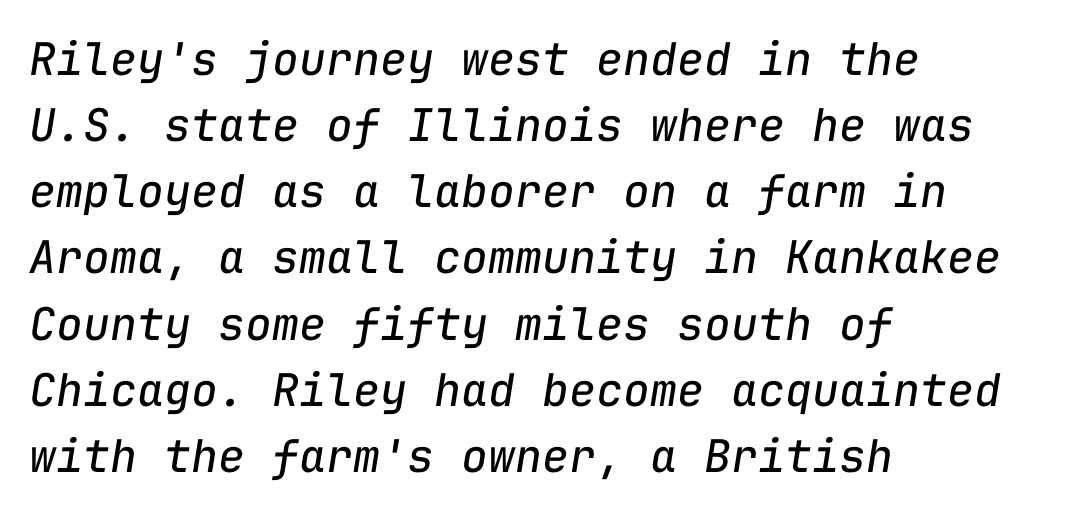
Q: Is the text bold? A: No.
Q: Is the text italic (slanted)? A: Yes, it leans right by about 9 degrees.
Q: Is the text underlined? A: No.
Q: How is the paragraph aligned? A: Left-aligned.
Q: Is the spacing between letters normal or unusually wide? A: Normal.
Q: Is the spacing between lines tight, normal or loose? A: Normal.
Q: Width (condensed, normal, or wide)? A: Normal.
Q: Stroke contrast? A: Low.
Q: x-height? A: Medium.
Q: Monospaced? A: Yes.
